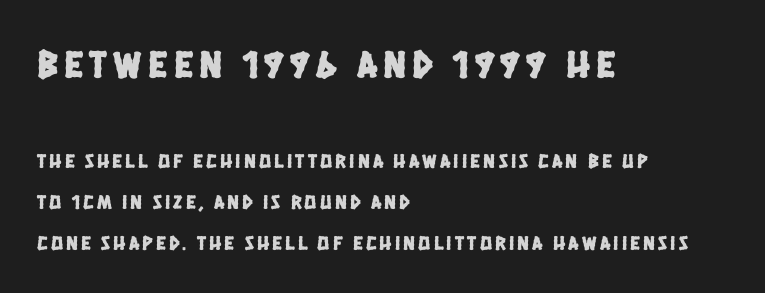
Whoever set this chose breathing room over compactness in the vertical rhythm. Compare the two chunks: the upper has the greater cap height. Nope, no serifs anywhere on these letters. Note the varied advance widths — an 'i' is clearly narrower than an 'm'.
